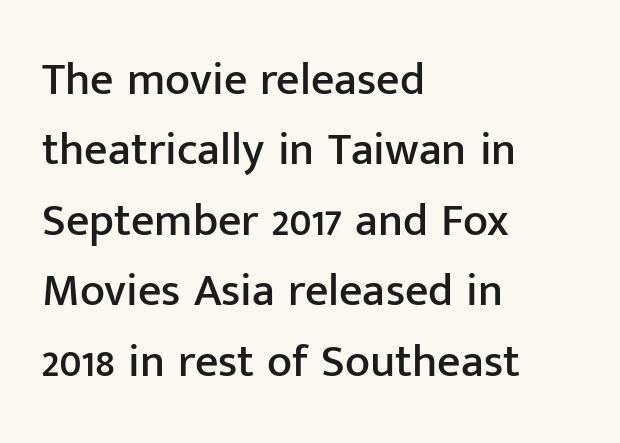
The image shows 46 px sans-serif type, upright; set left-aligned, normal line spacing (1.53x), normal letter spacing, not underlined; low stroke contrast and a medium x-height.
